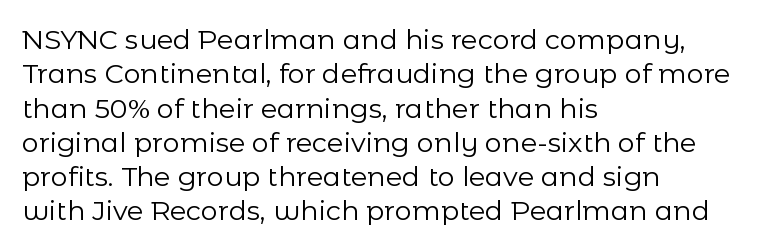
Q: Is the text bold? A: No.
Q: Is the text italic (slanted)? A: No, it is upright.
Q: Is the text underlined? A: No.
Q: How is the paragraph aligned? A: Left-aligned.
Q: Is the spacing between letters normal or unusually wide? A: Normal.
Q: Is the spacing between lines tight, normal or loose? A: Normal.
